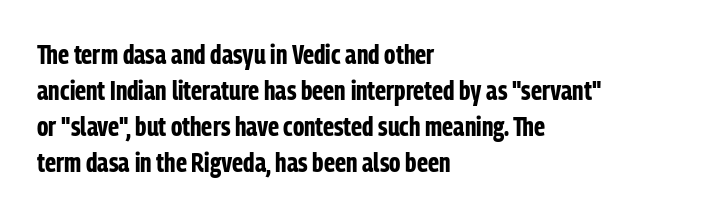
The image shows 27 px bold type, upright; set left-aligned, normal line spacing (1.33x), normal letter spacing, not underlined.
